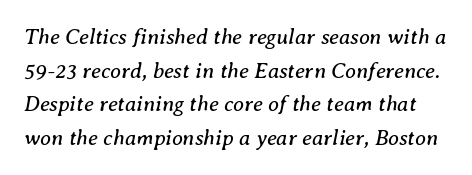
Q: Is the text bold? A: No.
Q: Is the text italic (slanted)? A: Yes, it leans right by about 8 degrees.
Q: Is the text underlined? A: No.
Q: Is the spacing between letters normal or unusually wide? A: Normal.
Q: Is the spacing between lines tight, normal or loose? A: Normal.
